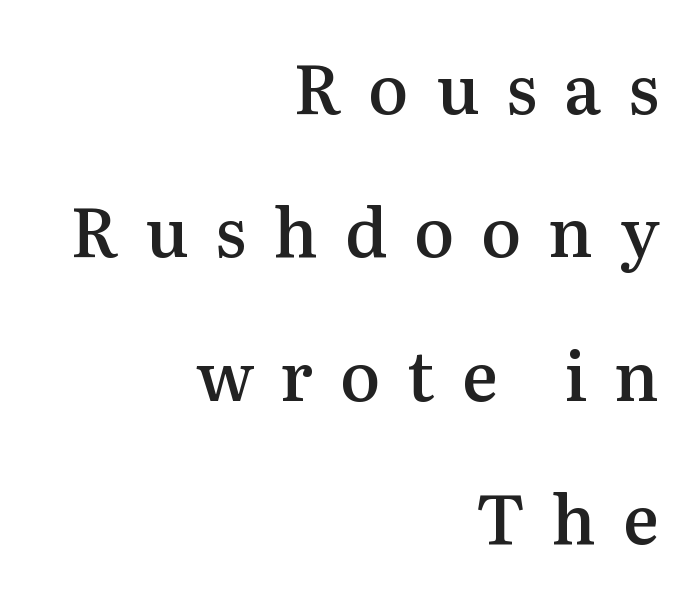
{"serif": "yes", "italic": "no", "bold": "semi", "weight": "semibold", "width": "normal", "stroke_contrast": "medium", "x_height": "medium", "monospaced": "no", "underline": "no", "align": "right", "line_spacing": "loose", "line_spacing_ratio": 2.11, "letter_spacing": "wide", "letter_spacing_em": 0.39, "glyph_px": 68}
